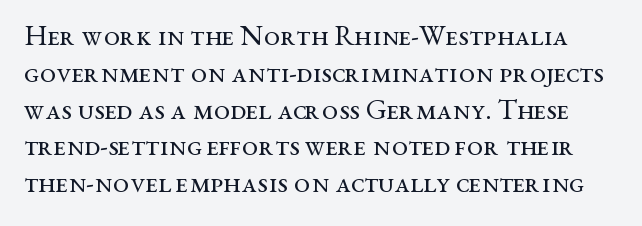
The image shows 29 px regular-weight, wide serif type, upright; set normal line spacing (1.27x), normal letter spacing, not underlined; medium stroke contrast and a medium x-height.
